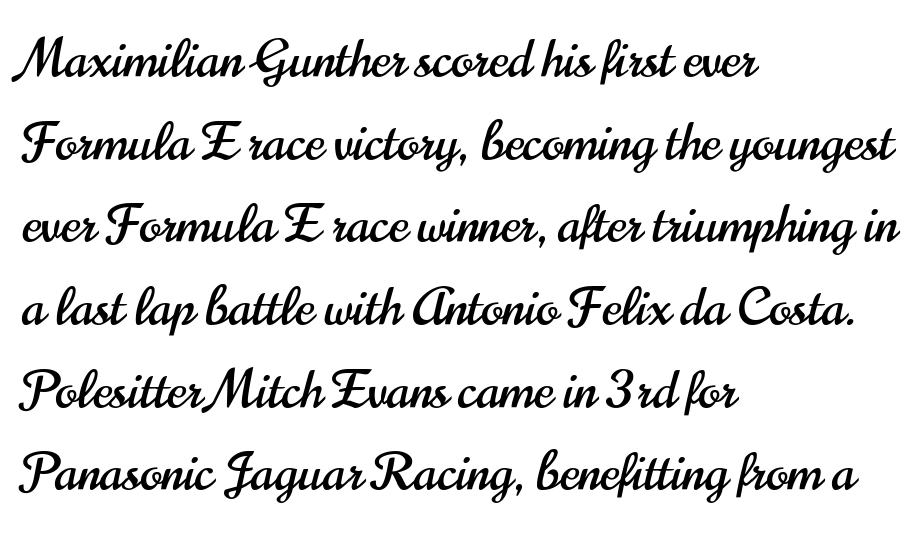
{"serif": "no", "width": "condensed", "stroke_contrast": "high", "x_height": "small", "monospaced": "no", "underline": "no", "align": "left", "line_spacing": "normal", "line_spacing_ratio": 1.59, "letter_spacing": "normal", "letter_spacing_em": 0.0, "glyph_px": 52}
